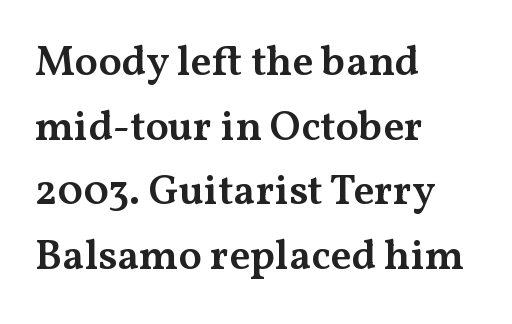
{"serif": "yes", "italic": "no", "bold": "semi", "weight": "semibold", "width": "wide", "stroke_contrast": "medium", "x_height": "medium", "monospaced": "no", "underline": "no", "align": "left", "line_spacing": "normal", "line_spacing_ratio": 1.54, "letter_spacing": "normal", "letter_spacing_em": 0.0, "glyph_px": 42}
